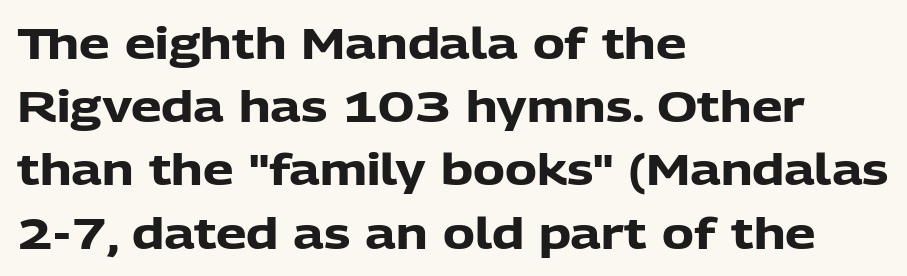
Q: Is the text bold? A: Yes.
Q: Is the text italic (slanted)? A: No, it is upright.
Q: Is the typeface a serif or a sans-serif typeface? A: Sans-serif.
Q: Is the text underlined? A: No.
Q: How is the paragraph aligned? A: Left-aligned.
Q: Is the spacing between letters normal or unusually wide? A: Normal.
Q: Is the spacing between lines tight, normal or loose? A: Normal.
Q: Width (condensed, normal, or wide)? A: Normal.
Q: Stroke contrast? A: Low.
Q: x-height? A: Medium.
Q: Monospaced? A: No.
